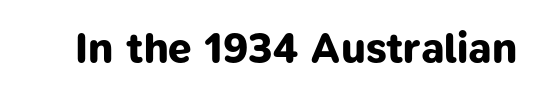
{"serif": "no", "bold": "yes", "weight": "bold", "width": "normal", "stroke_contrast": "low", "x_height": "medium", "monospaced": "no", "underline": "no", "letter_spacing": "normal", "letter_spacing_em": 0.0, "glyph_px": 42}
